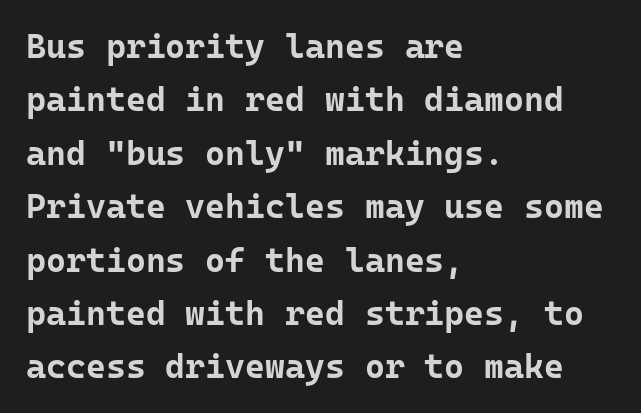
The image shows 34 px bold sans-serif type, upright, monospaced; set left-aligned, normal line spacing (1.57x), normal letter spacing, not underlined; low stroke contrast and a medium x-height.
